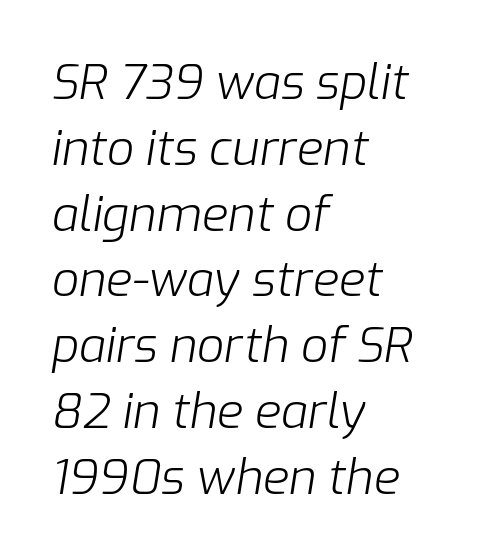
{"italic": "yes", "lean": "right", "slant_degrees": 9, "bold": "no", "weight": "light", "width": "normal", "stroke_contrast": "low", "x_height": "medium", "monospaced": "no", "underline": "no", "align": "left", "line_spacing": "normal", "line_spacing_ratio": 1.37, "letter_spacing": "normal", "letter_spacing_em": 0.0, "glyph_px": 48}
